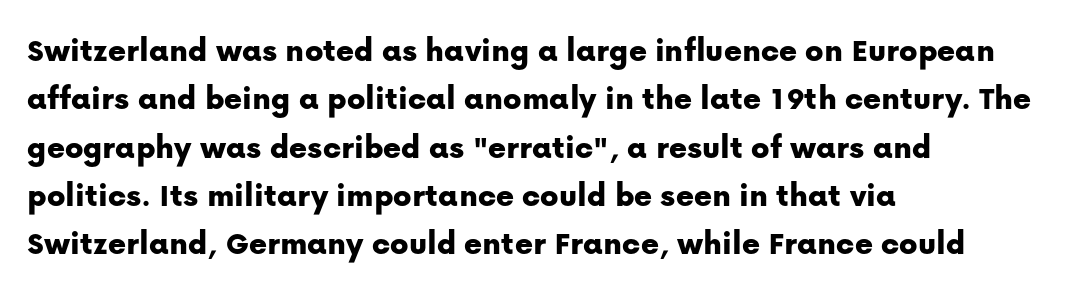
Plain, unruled lines of type. These lines were composed using upright roman letters. The face used here is proportionally spaced, like ordinary book or web type. In CSS terms this would be text-align: left. Summary of vertical rhythm: regular, with standard interline spacing. The letters carry no serifs — their stems end cleanly without finishing strokes.
